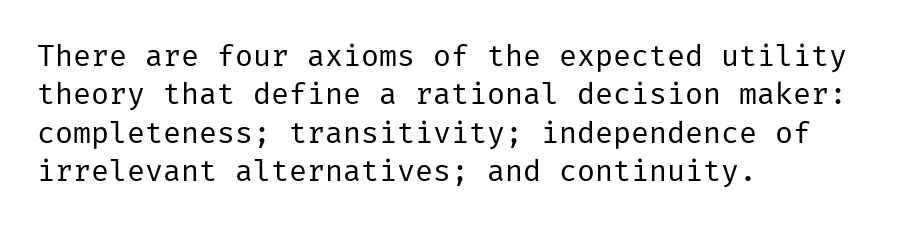
Characters remain perfectly vertical along every line. The letters carry no serifs — their stems end cleanly without finishing strokes. If you measured baseline to baseline, you'd find a middling distance. The lines are quadded left. The type is set solid horizontally, with unmodified tracking.
